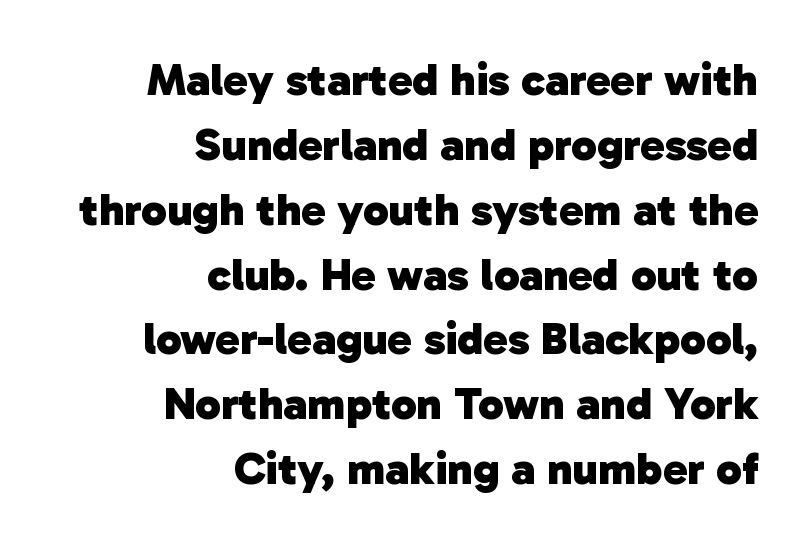
Chunky letters — that's bold for sure. Short and long lines alike share a common ending point at right. Font category for this specimen: sans-serif. These lines are rendered in a variable-pitch font.
